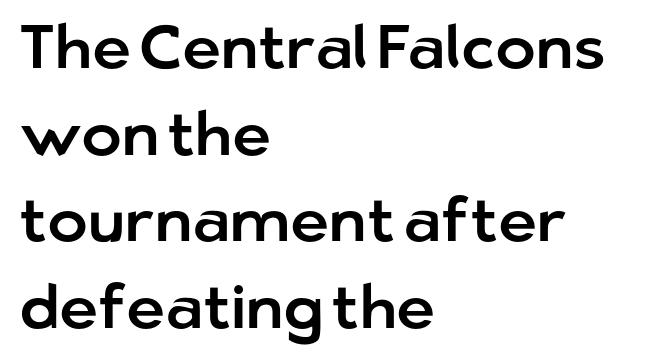
In terms of posture, this sample is upright. The compositor pushed each line to the left boundary. Each letter keeps its own natural width here, so spacing adapts to shape. These lines are composed in type without serifs.
